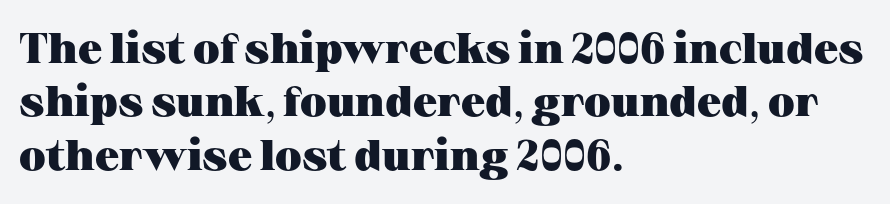
Q: Is the text bold? A: Yes.
Q: Is the text italic (slanted)? A: No, it is upright.
Q: Is the typeface a serif or a sans-serif typeface? A: Serif.
Q: Is the text underlined? A: No.
Q: How is the paragraph aligned? A: Left-aligned.
Q: Is the spacing between letters normal or unusually wide? A: Normal.
Q: Width (condensed, normal, or wide)? A: Wide.
Q: Stroke contrast? A: Medium.
Q: x-height? A: Medium.
Q: Monospaced? A: No.
